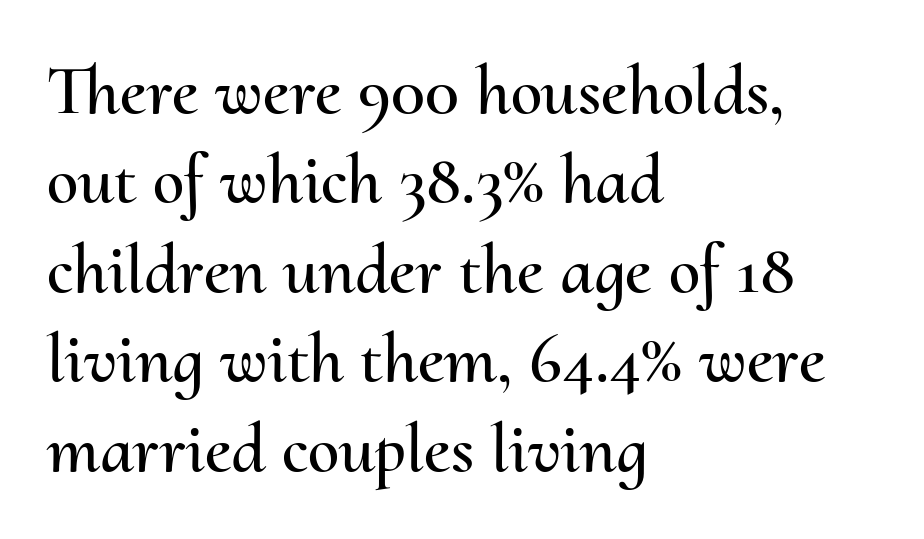
Q: Is the text italic (slanted)? A: No, it is upright.
Q: Is the text underlined? A: No.
Q: How is the paragraph aligned? A: Left-aligned.
Q: Is the spacing between letters normal or unusually wide? A: Normal.
Q: Is the spacing between lines tight, normal or loose? A: Normal.
Q: Width (condensed, normal, or wide)? A: Normal.
Q: Stroke contrast? A: Medium.
Q: x-height? A: Small.
Q: Monospaced? A: No.
